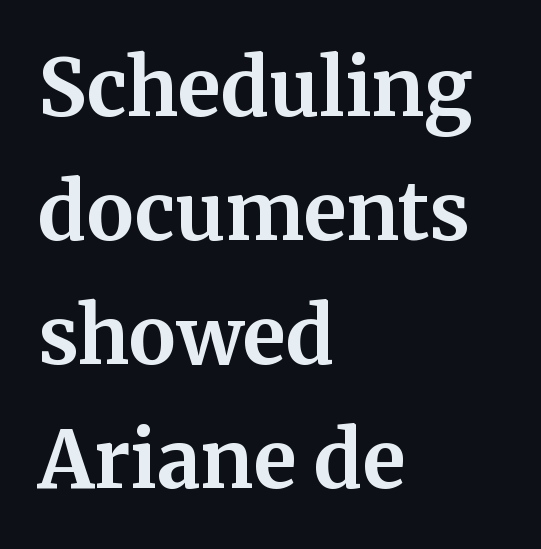
The gap between lines stays unmarked. Is the block centered? No — it sits flush against the left margin. Every letter is thick-stroked: bold, no question. Each new line begins a customary step beneath the previous one.
